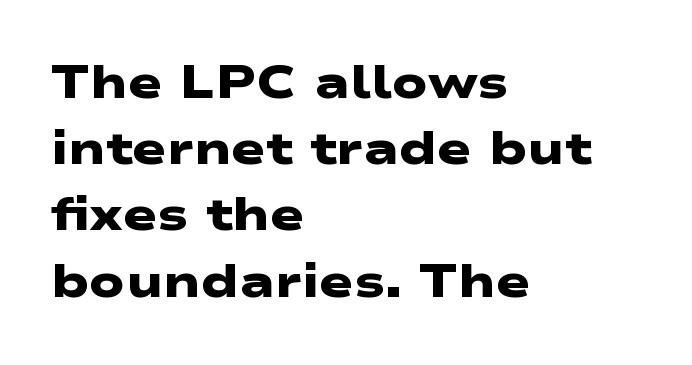
Horizontally, the lines are justified to the leading edge only. Does extra space separate the letters? No, they use regular spacing. Each row of text sits above clean, open space. The passage shown is typed in a proportional face where columns would drift.
